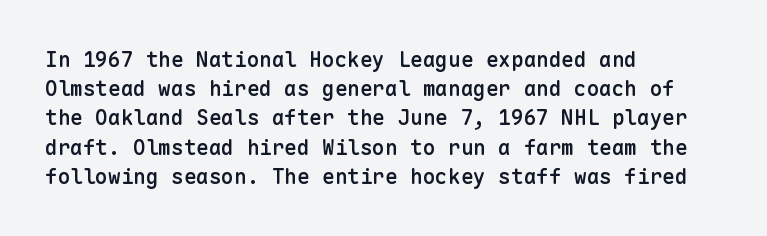
{"italic": "no", "bold": "semi", "underline": "no", "align": "left", "line_spacing": "normal", "line_spacing_ratio": 1.39, "letter_spacing": "normal", "letter_spacing_em": 0.0, "glyph_px": 21}
